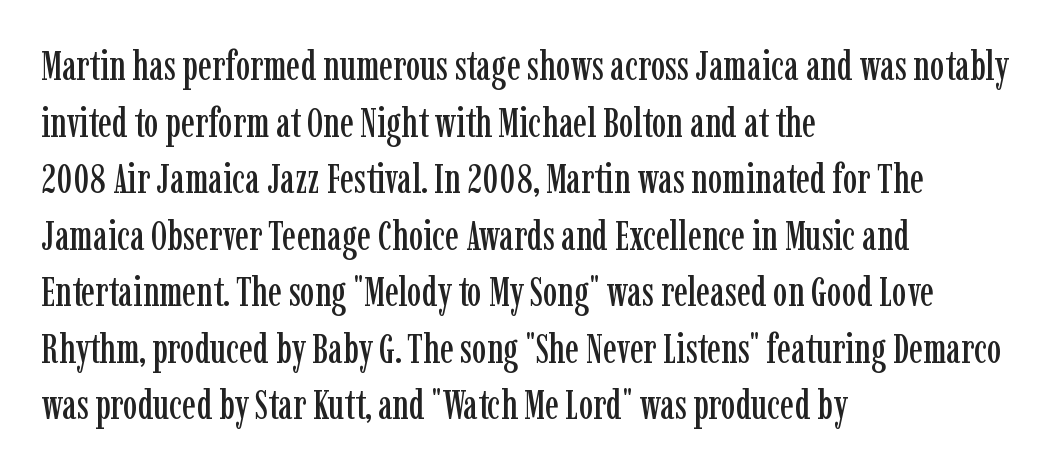
The image shows 41 px condensed serif type, upright; set left-aligned, normal line spacing (1.38x), normal letter spacing, not underlined; low stroke contrast and a medium x-height.
